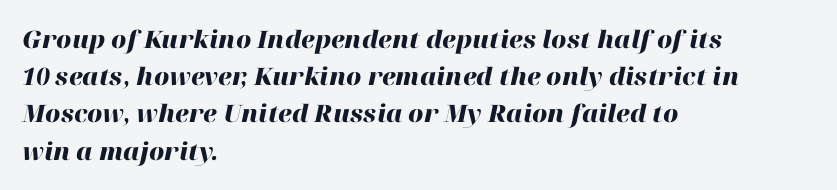
Q: Is the text bold? A: Yes.
Q: Is the text italic (slanted)? A: Yes, it leans right by about 12 degrees.
Q: Is the text underlined? A: No.
Q: How is the paragraph aligned? A: Left-aligned.
Q: Is the spacing between letters normal or unusually wide? A: Normal.
Q: Is the spacing between lines tight, normal or loose? A: Normal.
